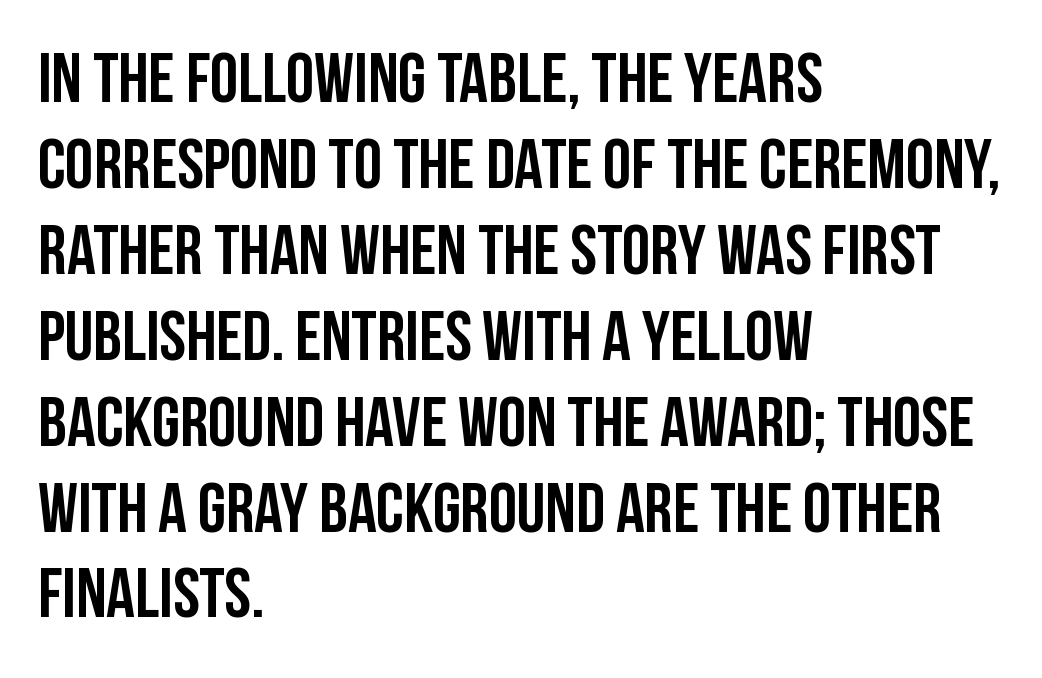
Do the characters align in a grid? No, the font is proportional. The font family rendered here belongs to the sans-serif group. The area under the type is left untouched. Horizontal alignment here is leftward, the default for most running prose.
